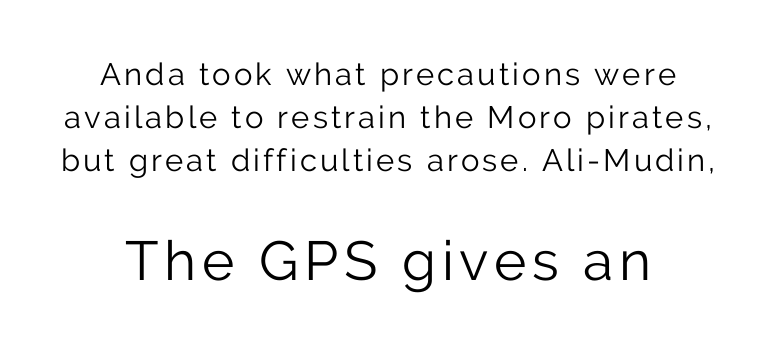
The image shows 55 px light sans-serif type, upright; set normal line spacing (1.39x), not underlined; the second (bottom) block is 1.77x larger; low stroke contrast and a medium x-height.
